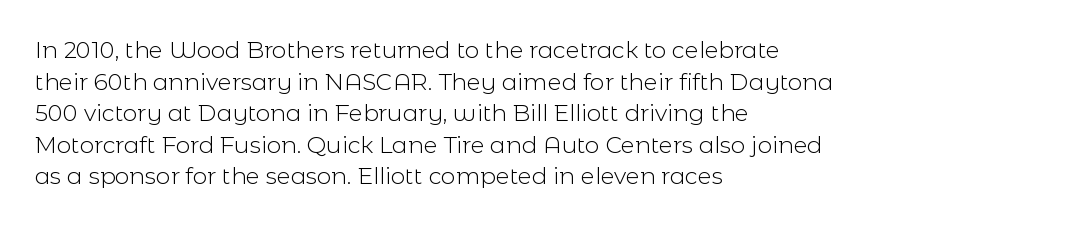
The strokes are not fattened; the text isn't bold. Beneath every word, the page is bare. Every row of glyphs begins at an identical x-position on the left. In terms of posture, this sample is upright.
